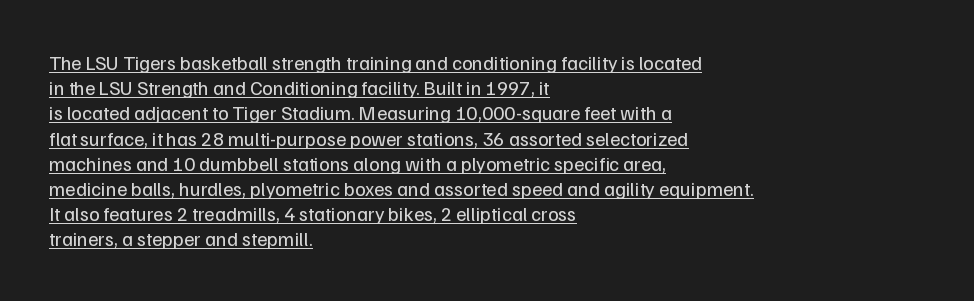
Glance below the letters and you will spot a drawn line. The letters stand upright; this is a roman face. The tracking reads as untouched default to a designer's eye. Is the stroke heavy? The answer is a plain regular-or-lighter.
